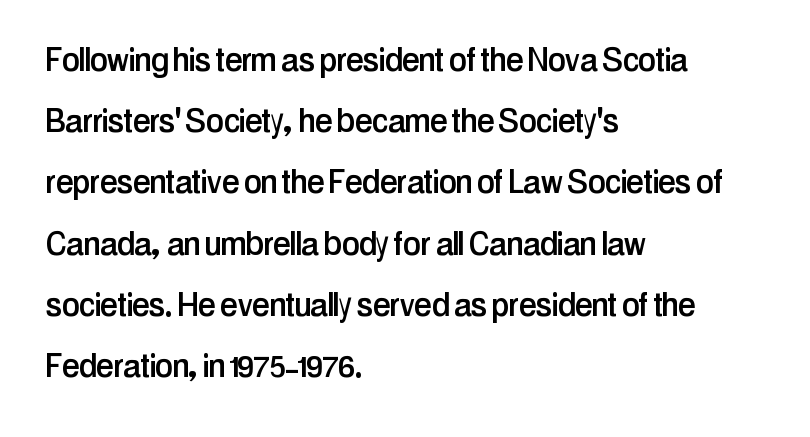
{"serif": "no", "italic": "no", "width": "condensed", "stroke_contrast": "low", "x_height": "medium", "monospaced": "no", "underline": "no", "align": "left", "line_spacing": "normal", "line_spacing_ratio": 1.53, "letter_spacing": "normal", "letter_spacing_em": 0.0, "glyph_px": 40}
